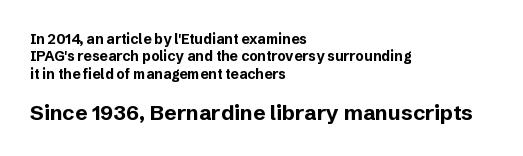
Q: Is the text bold? A: Yes.
Q: Is the text italic (slanted)? A: No, it is upright.
Q: Is the text underlined? A: No.
Q: How is the paragraph aligned? A: Left-aligned.
Q: Is the spacing between letters normal or unusually wide? A: Normal.
Q: Which block of text is set in a larger size, the first (top) or the second (bottom)? A: The second (bottom) one.
